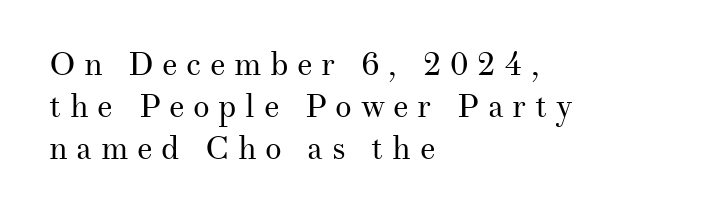
The image shows 33 px regular-weight serif type, upright; set left-aligned, normal line spacing (1.27x), unusually wide letter spacing (+0.26 em), not underlined; medium stroke contrast and a small x-height.
